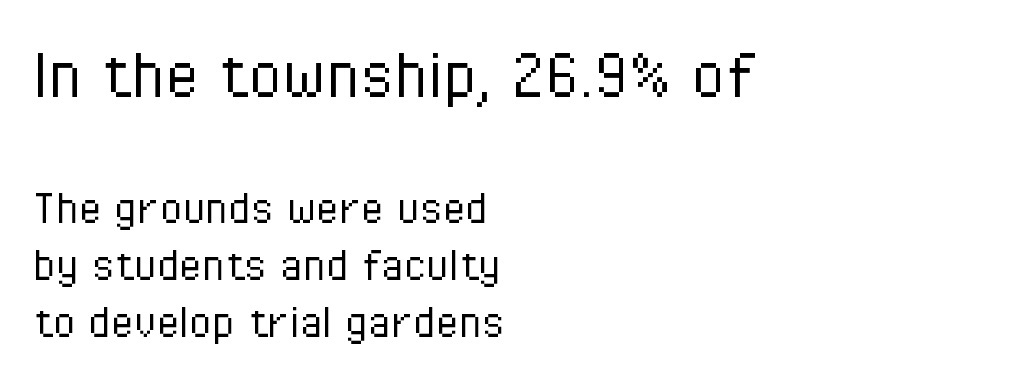
The composition opens big and finishes small. Do the characters align in a grid? No, the font is proportional. Here the glyphs are tracked normally, forming tight word shapes. The weight would be labelled regular, book, light, or lighter still. Check under the words: just untouched page.
